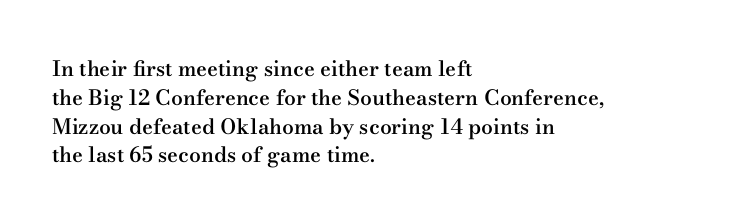
{"italic": "no", "bold": "semi", "underline": "no", "align": "left", "line_spacing": "normal", "line_spacing_ratio": 1.37, "letter_spacing": "normal", "letter_spacing_em": 0.0, "glyph_px": 21}
